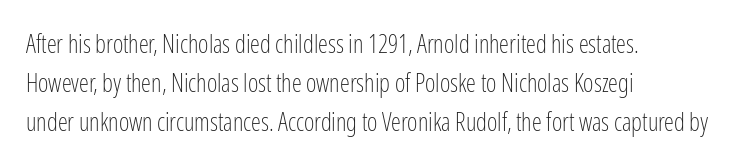
The space between consecutive lines is moderate. In terms of letterspacing, this is plain default setting. This rendering features lettering with no underline. Is the stroke heavy? The answer is a plain regular-or-lighter.
